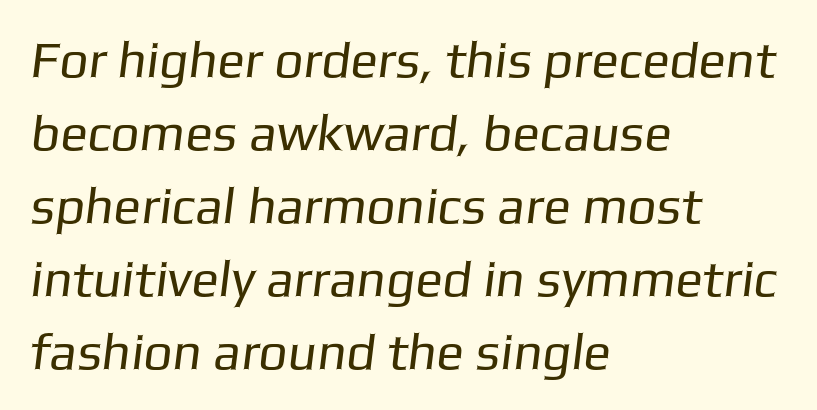
Q: Is the text bold? A: No.
Q: Is the typeface a serif or a sans-serif typeface? A: Sans-serif.
Q: Is the text underlined? A: No.
Q: How is the paragraph aligned? A: Left-aligned.
Q: Is the spacing between letters normal or unusually wide? A: Normal.
Q: Is the spacing between lines tight, normal or loose? A: Normal.
Q: Width (condensed, normal, or wide)? A: Normal.
Q: Stroke contrast? A: Low.
Q: x-height? A: Medium.
Q: Monospaced? A: No.
